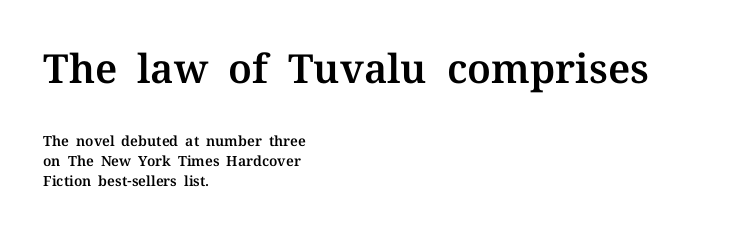
The image shows 40 px serif type, upright; set left-aligned, normal line spacing (1.43x), normal letter spacing, not underlined; the first (top) block is 2.86x larger; medium stroke contrast and a medium x-height.
